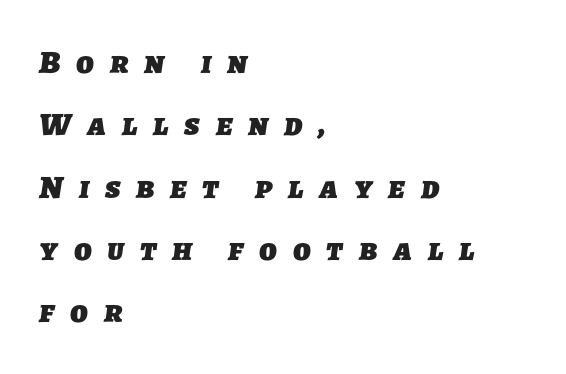
The image shows 33 px heavy sans-serif type; set left-aligned, line spacing 1.89x, unusually wide letter spacing (+0.48 em), not underlined; low stroke contrast and a medium x-height.
